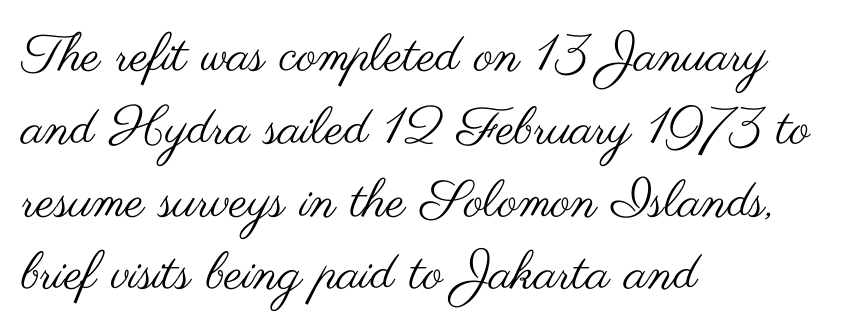
Only glyphs here, with clear space below each row. Tracking here is standard; glyphs follow each other at the usual distance. To sum up the face: it is a sans, with no serifs. You could not count columns in this text — the font is proportionally spaced.
